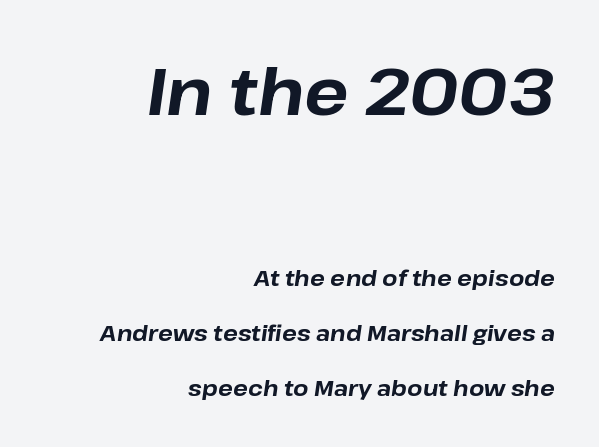
Q: Is the text bold? A: Yes.
Q: Is the text italic (slanted)? A: Yes, it leans right by about 8 degrees.
Q: Is the text underlined? A: No.
Q: How is the paragraph aligned? A: Right-aligned.
Q: Is the spacing between letters normal or unusually wide? A: Normal.
Q: Is the spacing between lines tight, normal or loose? A: Loose.
Q: Which block of text is set in a larger size, the first (top) or the second (bottom)? A: The first (top) one.
Q: Width (condensed, normal, or wide)? A: Normal.
Q: Stroke contrast? A: Low.
Q: x-height? A: Medium.
Q: Monospaced? A: No.
